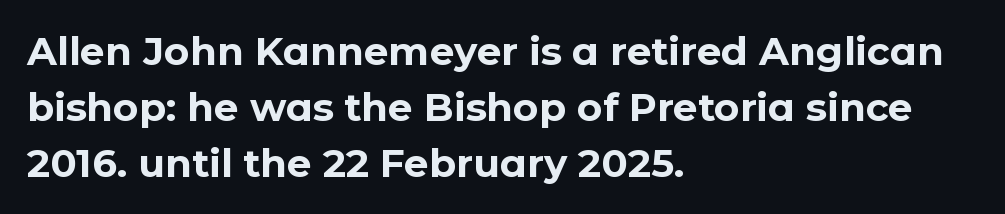
{"serif": "no", "italic": "no", "bold": "yes", "weight": "bold", "width": "normal", "stroke_contrast": "low", "x_height": "medium", "monospaced": "no", "underline": "no", "align": "left", "line_spacing": "normal", "line_spacing_ratio": 1.43, "letter_spacing": "normal", "letter_spacing_em": 0.0, "glyph_px": 39}
